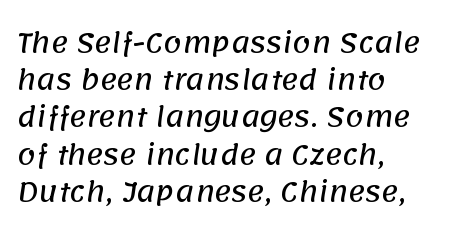
Honestly, the row spacing looks completely unremarkable. Anything drawn beneath the words? Only blank space. The compositor pushed each line to the left boundary. Words appear dense and cohesive because spacing is normal.
